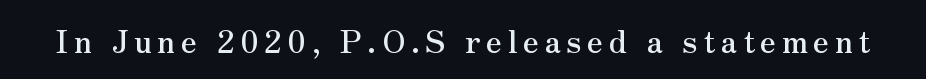
Q: Is the text italic (slanted)? A: No, it is upright.
Q: Is the typeface a serif or a sans-serif typeface? A: Serif.
Q: Is the text underlined? A: No.
Q: Width (condensed, normal, or wide)? A: Normal.
Q: Stroke contrast? A: Medium.
Q: x-height? A: Small.
Q: Monospaced? A: No.
